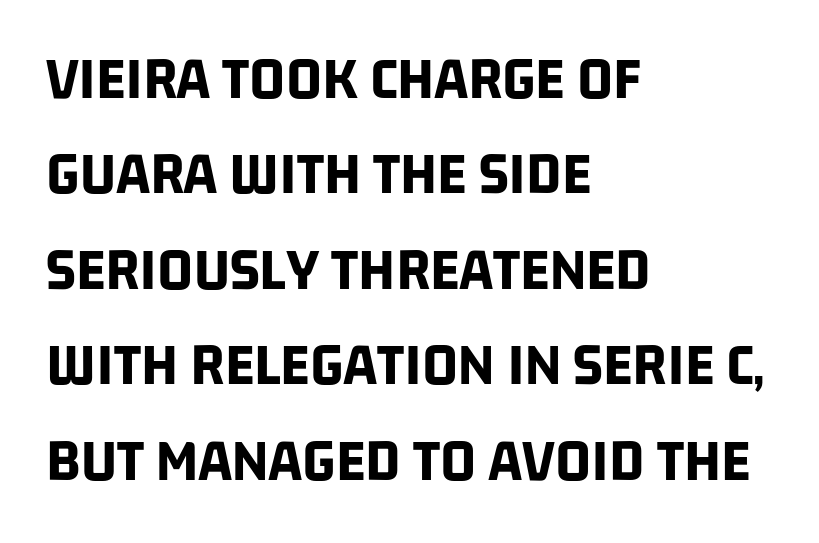
{"serif": "no", "bold": "yes", "weight": "bold", "width": "condensed", "stroke_contrast": "low", "x_height": "large", "monospaced": "no", "underline": "no", "align": "left", "line_spacing": "normal", "line_spacing_ratio": 1.54, "letter_spacing": "normal", "letter_spacing_em": 0.0, "glyph_px": 62}
